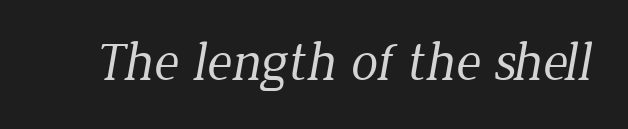
The image shows 54 px regular-weight serif type; set normal letter spacing, not underlined; low stroke contrast and a medium x-height.
